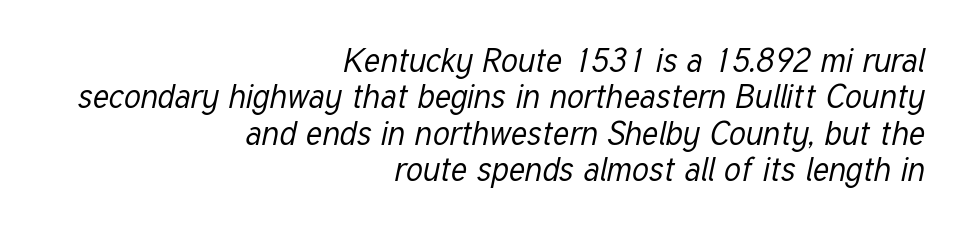
Very little white space separates one row of letters from the next. The font's italic variant was chosen for this text. Nobody drew a line under any word here. Bold? No — there's no thickening of the strokes. Line ends are locked; line starts wander.
